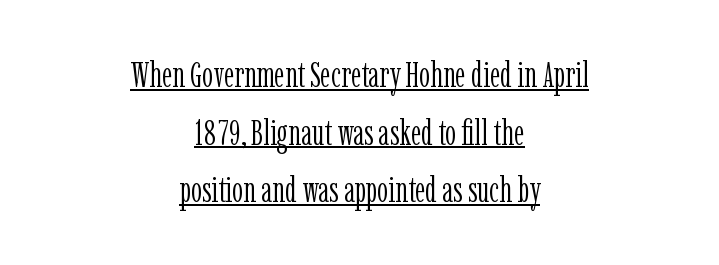
Q: Is the text bold? A: No.
Q: Is the text italic (slanted)? A: No, it is upright.
Q: Is the typeface a serif or a sans-serif typeface? A: Serif.
Q: Is the text underlined? A: Yes.
Q: How is the paragraph aligned? A: Centered.
Q: Is the spacing between letters normal or unusually wide? A: Normal.
Q: Is the spacing between lines tight, normal or loose? A: Normal.
Q: Width (condensed, normal, or wide)? A: Condensed.
Q: Stroke contrast? A: Low.
Q: x-height? A: Medium.
Q: Monospaced? A: No.
